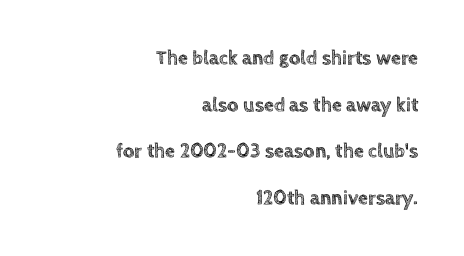
The passage is arranged like a letterhead date or caption credit — flush right. Do the letters lean? They stand straight. How are the letters spaced? Ordinarily, with no added tracking. A typesetter would call this leading open, well beyond the default.
